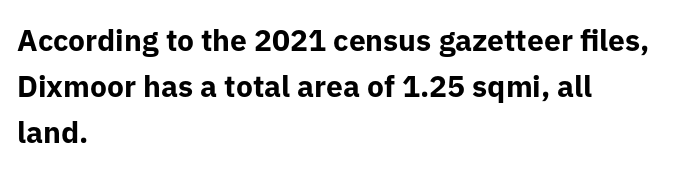
The rag falls on the right side of this text block. Italic: no, the glyphs are upright roman. This sample has the flowing, uneven cadence of proportional lettering. No feet cap the strokes, marking this as sans-serif type.
